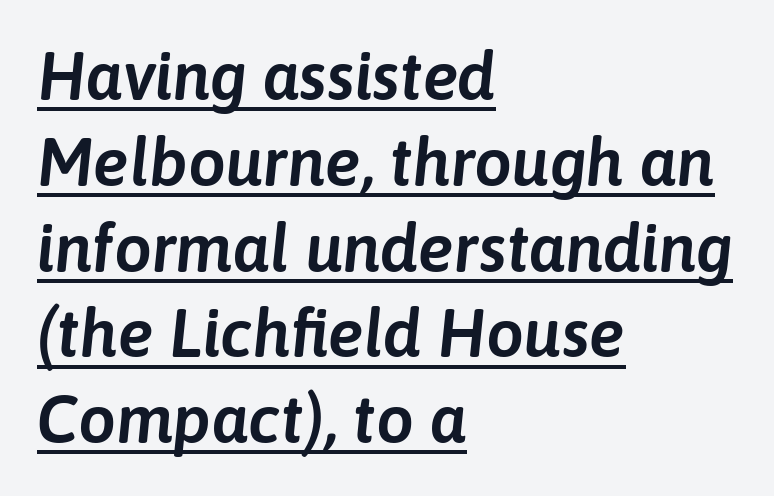
{"italic": "yes", "lean": "right", "slant_degrees": 6, "width": "normal", "stroke_contrast": "low", "x_height": "medium", "monospaced": "no", "underline": "yes", "align": "left", "line_spacing": "normal", "line_spacing_ratio": 1.28, "letter_spacing": "normal", "letter_spacing_em": 0.0, "glyph_px": 67}
